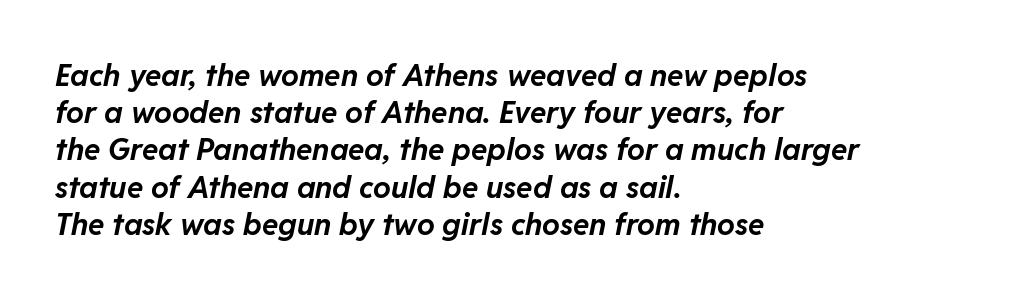
Q: Is the text bold? A: Yes.
Q: Is the text italic (slanted)? A: Yes, it leans right by about 11 degrees.
Q: Is the text underlined? A: No.
Q: How is the paragraph aligned? A: Left-aligned.
Q: Is the spacing between letters normal or unusually wide? A: Normal.
Q: Width (condensed, normal, or wide)? A: Normal.
Q: Stroke contrast? A: Low.
Q: x-height? A: Medium.
Q: Monospaced? A: No.
